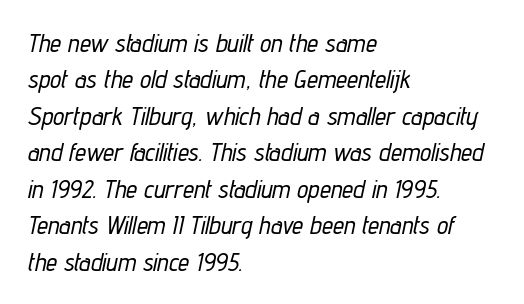
The image shows 25 px text type, italic (leaning right); set left-aligned, normal line spacing (1.46x), normal letter spacing, not underlined.
